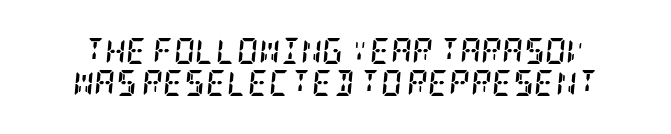
{"italic": "yes", "lean": "right", "slant_degrees": 5, "bold": "yes", "underline": "no", "line_spacing_ratio": 1.23, "letter_spacing": "normal", "letter_spacing_em": 0.0, "glyph_px": 26}
